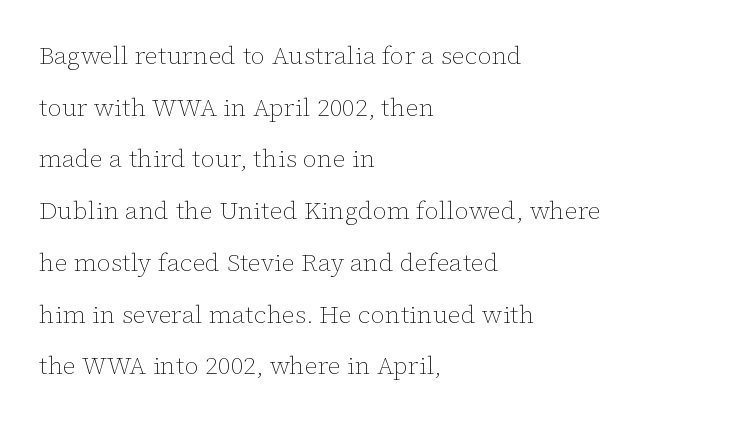
The face looks like a standard text weight, possibly lighter. This sample uses plain, unmodified letter spacing. Nope, not italic — everything's standing straight. Rule under the text: the space is simply empty.
